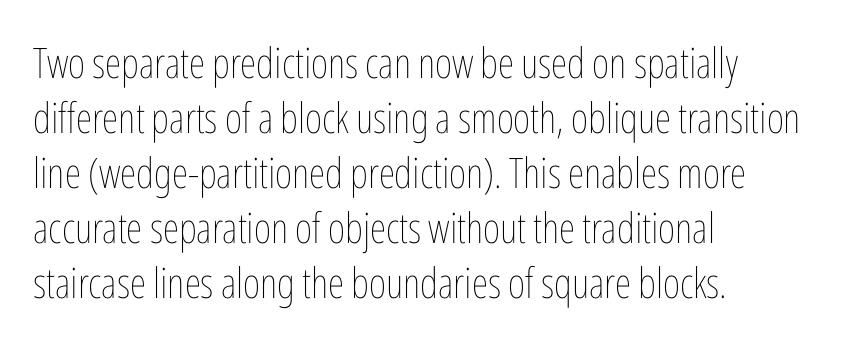
The letters advance in unequal steps, a hallmark of proportional type. This is roman type, the default non-slanted kind. Layout note: lines flush left. No word sits above an underline. Weight: not bold — regular or lighter. Notice how descenders clear the ascenders below comfortably — that's standard leading.
